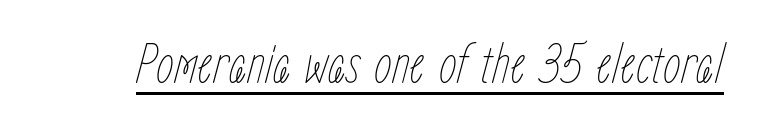
{"italic": "yes", "lean": "right", "slant_degrees": 15, "bold": "no", "weight": "thin", "width": "condensed", "stroke_contrast": "low", "x_height": "medium", "monospaced": "no", "underline": "yes", "letter_spacing": "normal", "letter_spacing_em": 0.0, "glyph_px": 57}
